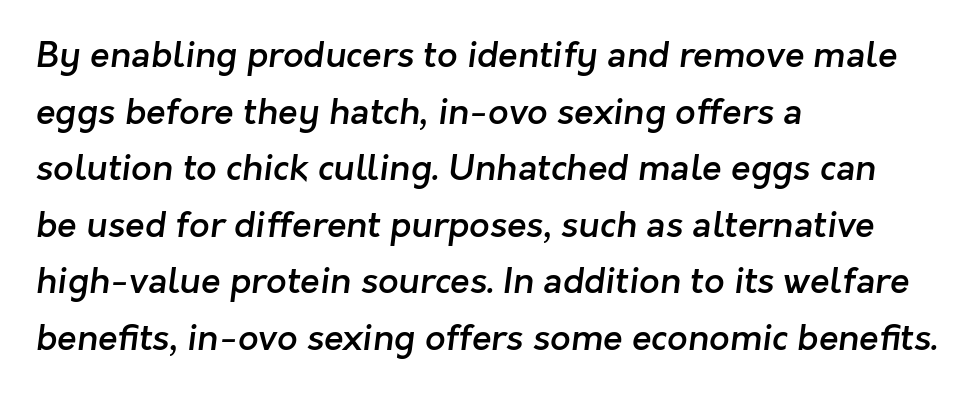
A semibold gives these letters moderate extra thickness, short of bold. The font family rendered here belongs to the sans-serif group. If you measured baseline to baseline, you'd find a middling distance. The gap between lines stays unmarked. Is the block centered? No — it sits flush against the left margin. Does extra space separate the letters? No, they use regular spacing.
